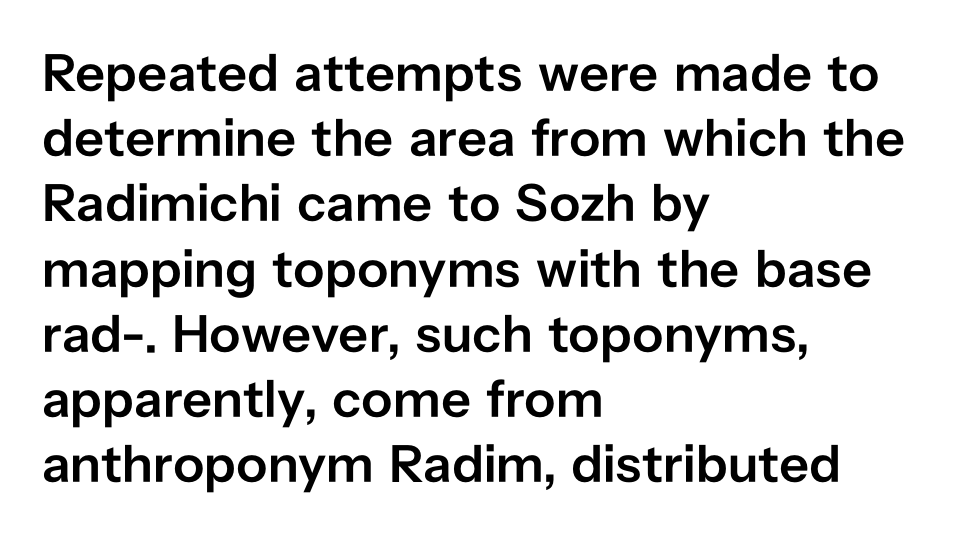
The image shows 53 px semibold sans-serif type, upright; set left-aligned, line spacing 1.23x, normal letter spacing, not underlined; low stroke contrast and a medium x-height.
